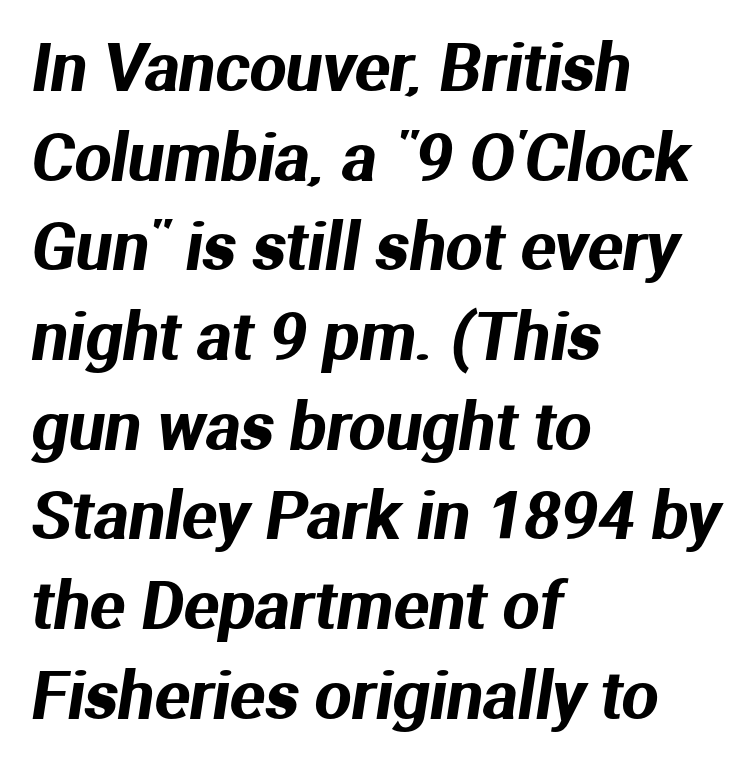
Q: Is the typeface a serif or a sans-serif typeface? A: Sans-serif.
Q: Is the text underlined? A: No.
Q: How is the paragraph aligned? A: Left-aligned.
Q: Is the spacing between letters normal or unusually wide? A: Normal.
Q: Is the spacing between lines tight, normal or loose? A: Normal.
Q: Width (condensed, normal, or wide)? A: Normal.
Q: Stroke contrast? A: Medium.
Q: x-height? A: Medium.
Q: Monospaced? A: No.
